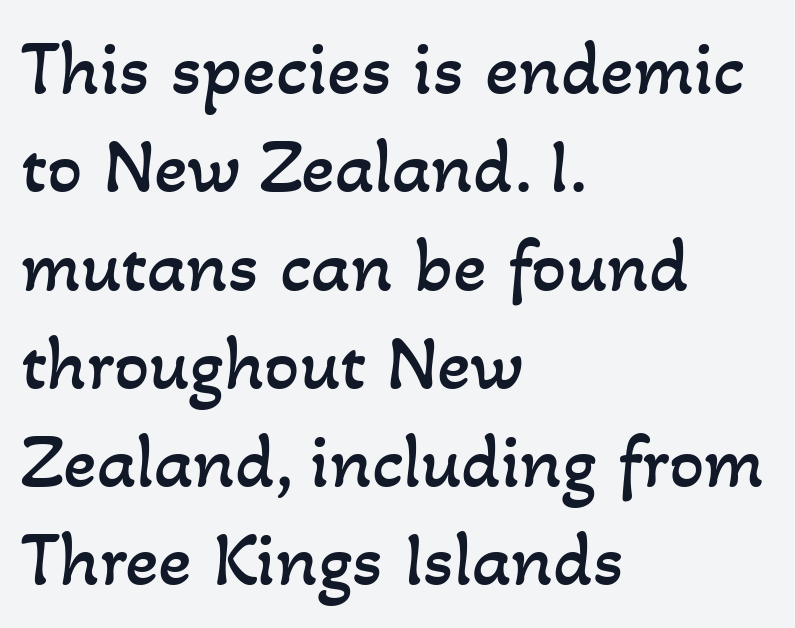
A typesetter would call this proportional, since set widths differ per character. Successive baselines arrive at the customary interval. This sample is left-justified, so line endings fall wherever the words run out. A bare baseline throughout the passage. No heavy texture on the line: the type isn't bold.
